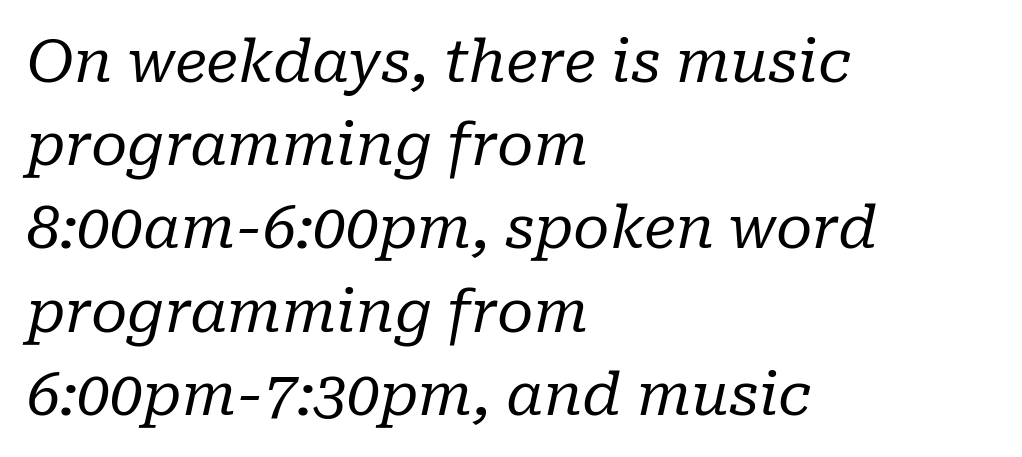
Font category for this specimen: serif. All the whitespace from short lines collects on the right. Spacing verdict: proportional, widths tailored to each character. The words here are not underlined. Vertical spacing — default. Notice how the stems are inclined rather than vertical — that's the hallmark of italics.
